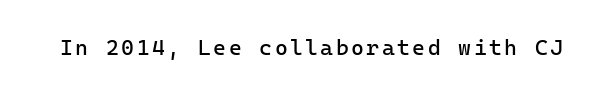
The specimen reads as upright at a glance. The face looks like a standard text weight, possibly lighter. Nobody drew a line under any word here.
